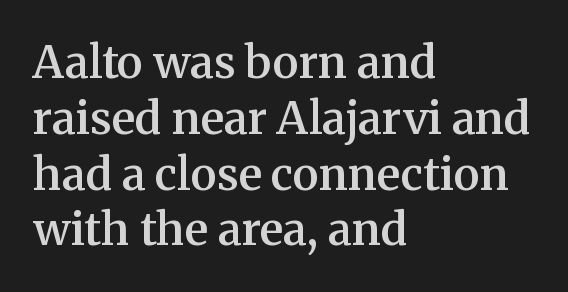
The image shows 45 px semibold serif type, upright; set left-aligned, line spacing 1.24x, normal letter spacing, not underlined; medium stroke contrast and a medium x-height.
